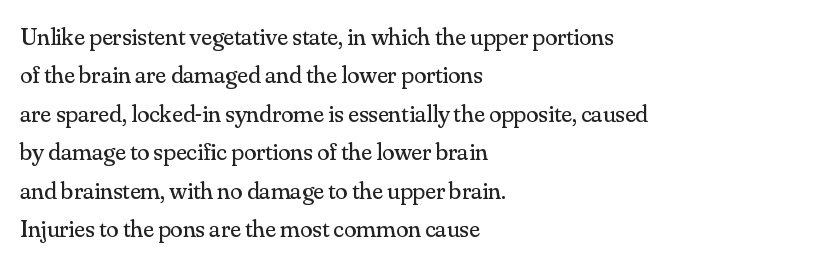
The image shows 25 px text type, upright; set left-aligned, normal line spacing (1.54x), normal letter spacing, not underlined.
